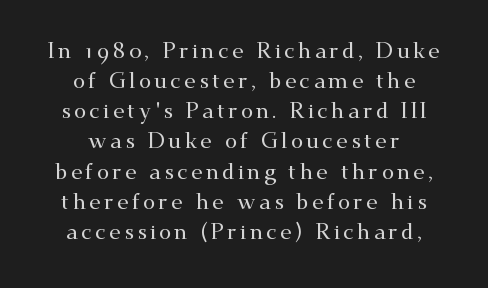
The space beneath each line is pristine and unruled. The lines are quadded center. The rendering uses a moderate line-height, typical for paragraphs. Upright lettering throughout.
